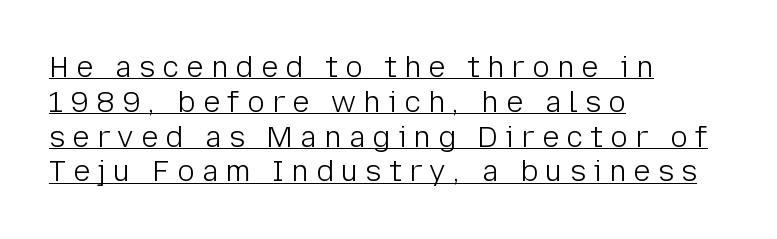
{"serif": "no", "italic": "no", "bold": "no", "weight": "light", "width": "normal", "stroke_contrast": "low", "x_height": "medium", "monospaced": "no", "underline": "yes", "align": "left", "line_spacing_ratio": 1.2, "letter_spacing": "wide", "letter_spacing_em": 0.25, "glyph_px": 29}
